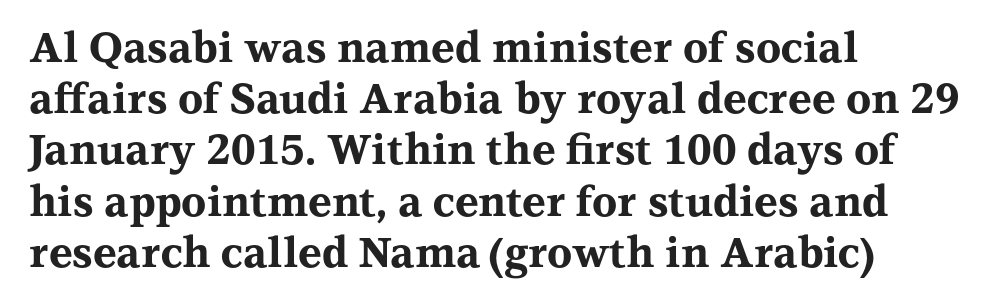
Which margin do the lines hug? The left one — the right edge is uneven. Thick stems and heavy bowls — unmistakably bold. Each new line begins a customary step beneath the previous one. Do the letters lean? They stand straight.
